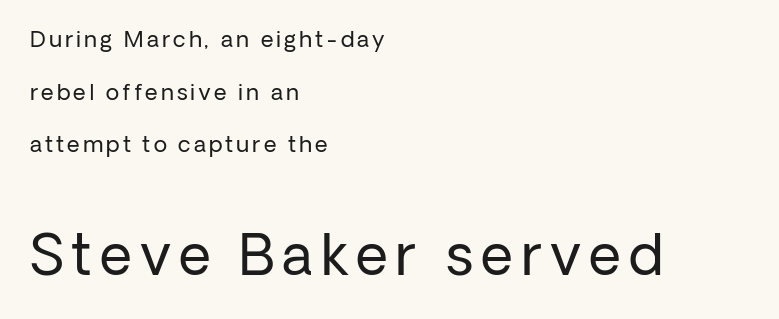
{"serif": "no", "italic": "no", "bold": "no", "weight": "regular", "width": "normal", "stroke_contrast": "low", "x_height": "medium", "monospaced": "no", "underline": "no", "align": "left", "line_spacing": "loose", "line_spacing_ratio": 2.39, "larger_block": "second", "size_ratio": 2.55, "glyph_px": 56}
